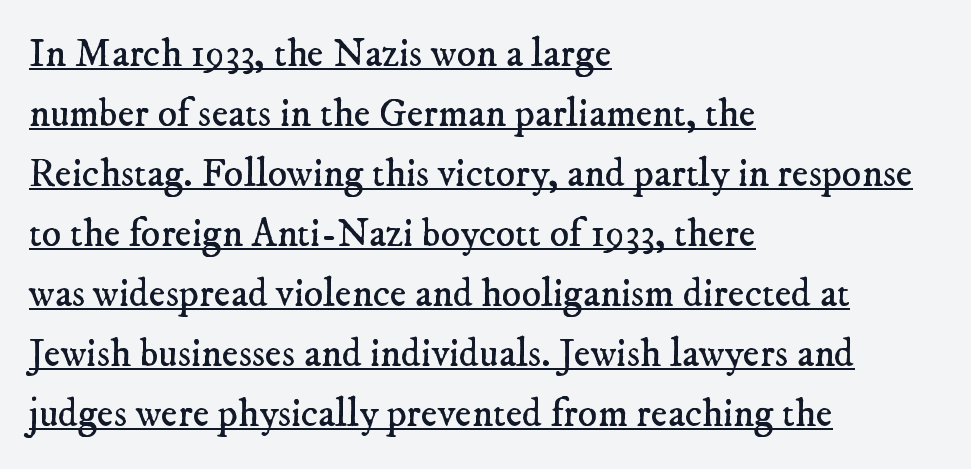
In terms of leading, this rendering sits right in the middle. Underlining? Definitely there. Observe the ordinary spacing: letters are neighbours, not strangers. A serif font was chosen for this passage.
